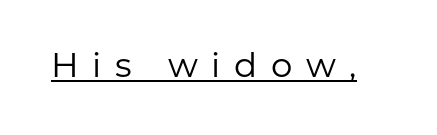
{"serif": "no", "italic": "no", "bold": "no", "weight": "regular", "width": "normal", "stroke_contrast": "low", "x_height": "medium", "monospaced": "no", "underline": "yes", "letter_spacing": "wide", "letter_spacing_em": 0.4, "glyph_px": 34}
